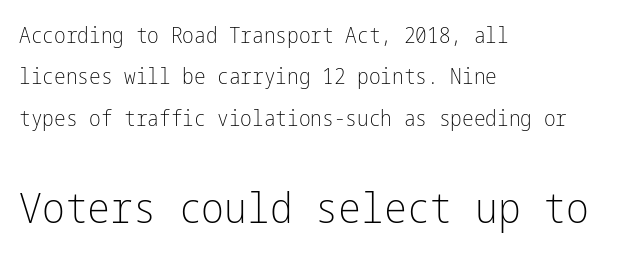
The image shows 43 px light, condensed sans-serif type, upright; set left-aligned, line spacing 1.88x, normal letter spacing, not underlined; the second (bottom) block is 1.95x larger; low stroke contrast and a medium x-height.
